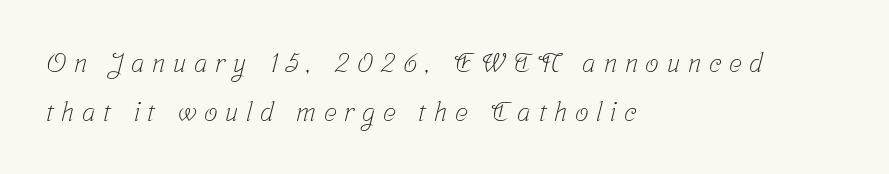
The line texture is sparse and dotted thanks to wide tracking. The characters are drawn with everyday or finer stroke widths. Typeset ragged right — the left edge is the straight one. Descenders hang freely into open space.
